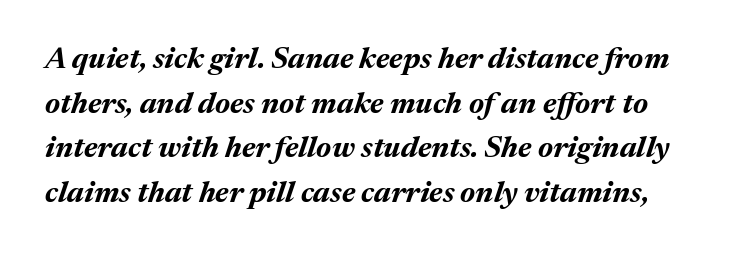
Q: Is the text bold? A: Yes.
Q: Is the text italic (slanted)? A: Yes, it leans right by about 17 degrees.
Q: Is the text underlined? A: No.
Q: Is the spacing between letters normal or unusually wide? A: Normal.
Q: Is the spacing between lines tight, normal or loose? A: Normal.
Q: Width (condensed, normal, or wide)? A: Normal.
Q: Stroke contrast? A: Medium.
Q: x-height? A: Medium.
Q: Monospaced? A: No.
